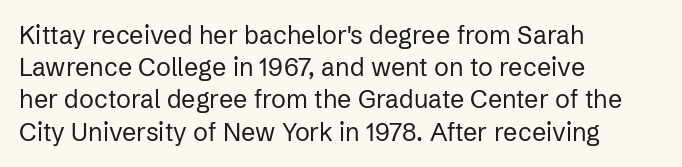
{"italic": "no", "bold": "no", "underline": "no", "align": "left", "line_spacing": "normal", "line_spacing_ratio": 1.29, "letter_spacing": "normal", "letter_spacing_em": 0.0, "glyph_px": 25}
